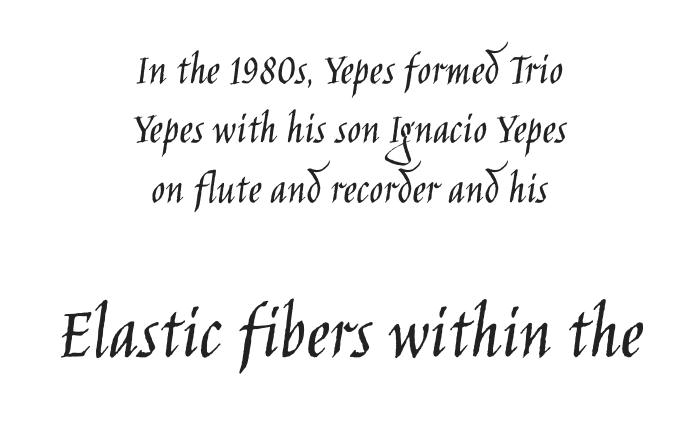
The image shows 80 px light, condensed sans-serif type; set centered, normal line spacing (1.29x), normal letter spacing, not underlined; the second (bottom) block is 1.74x larger; low stroke contrast and a large x-height.
